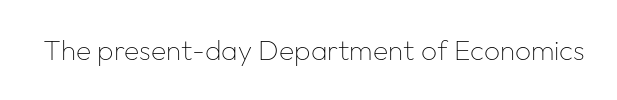
{"serif": "no", "italic": "no", "bold": "no", "weight": "thin", "width": "normal", "stroke_contrast": "low", "x_height": "medium", "monospaced": "no", "underline": "no", "letter_spacing": "normal", "letter_spacing_em": 0.0, "glyph_px": 28}
